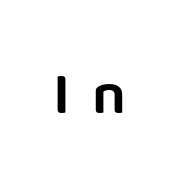
The image shows 60 px sans-serif type, upright; set unusually wide letter spacing (+0.36 em), not underlined; low stroke contrast and a large x-height.
